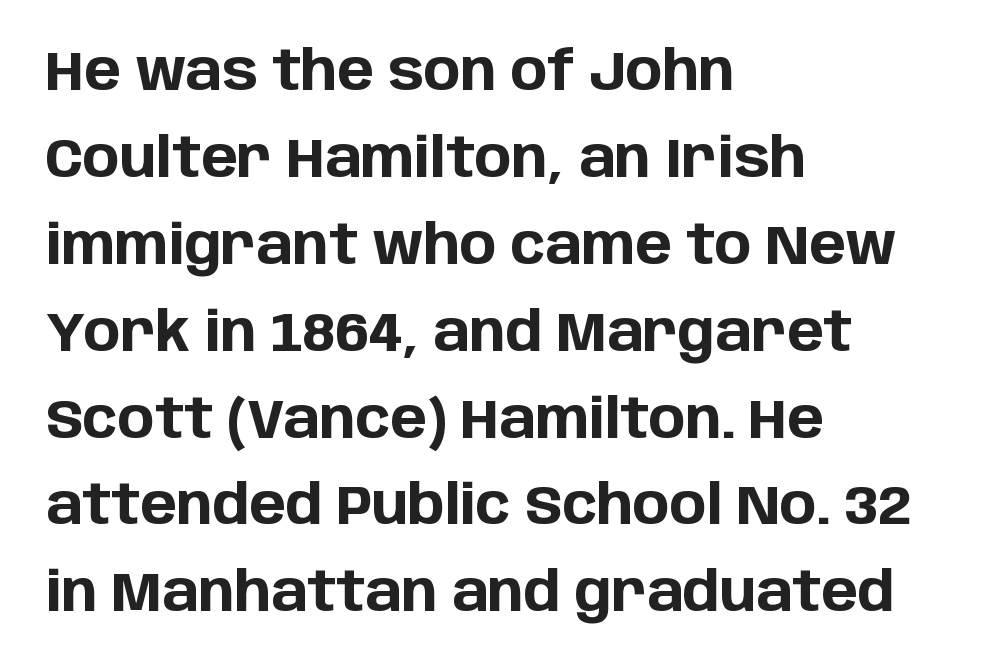
How are the letters spaced? Ordinarily, with no added tracking. If you drew a line through each stem, it would be perfectly vertical. The line-height multiplier appears to be the usual default. The gap between lines stays unmarked.
